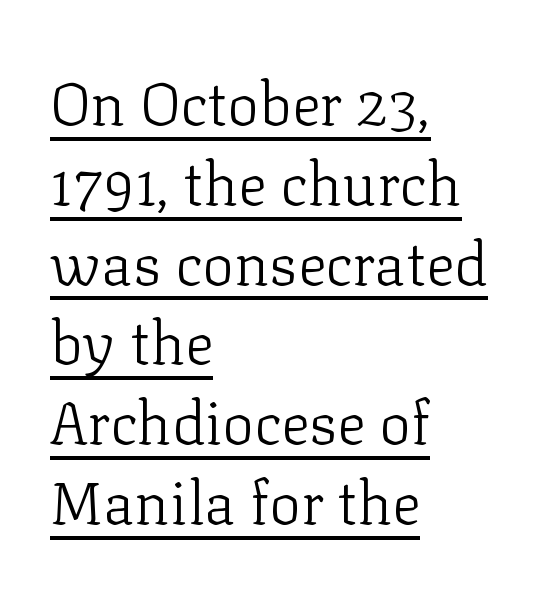
Looks like someone drew a line under every word here. Leftover space on each line is placed entirely after the last word. You could not count columns in this text — the font is proportionally spaced. Font category for this specimen: serif. No italicization has been applied; the sample stays upright. The face used here is rendered with its standard letterfit.
